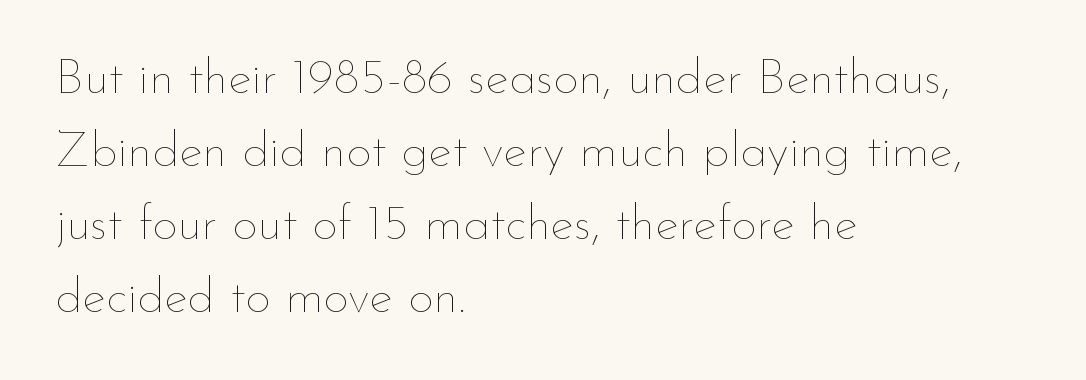
Glance below the letters and you will spot only blank space. These lines are rendered in a variable-pitch font. Characters remain perfectly vertical along every line. These lines sit exactly where default settings would place them. This rendering uses left alignment, leaving the right contour irregular. The horizontal fit of the characters is conventional and even.
